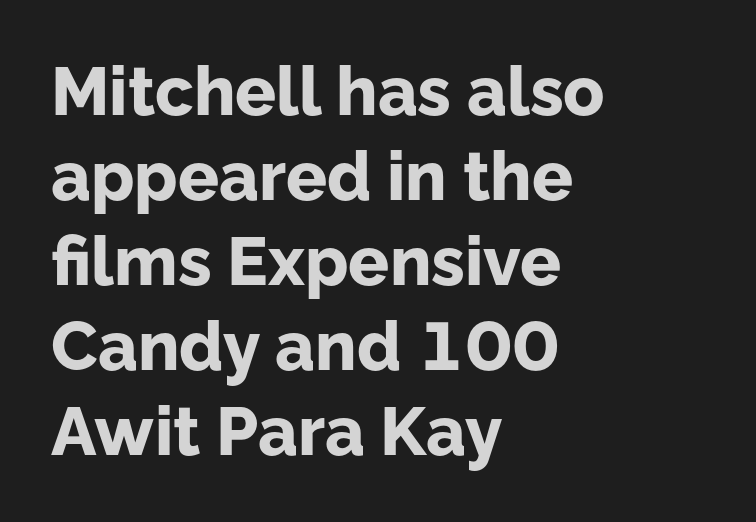
The specimen omits any rule beneath the text block's lines. Here the designer chose a conventional face with non-uniform glyph widths. This rendering employs a face without finishing strokes, i.e., a sans-serif. What weight is shown? A full bold with thick strokes.
